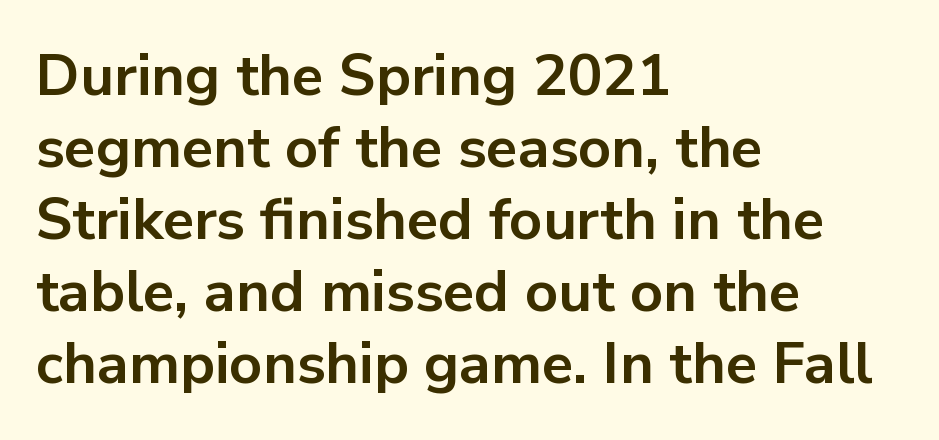
Q: Is the text bold? A: Yes.
Q: Is the text italic (slanted)? A: No, it is upright.
Q: Is the typeface a serif or a sans-serif typeface? A: Sans-serif.
Q: Is the text underlined? A: No.
Q: How is the paragraph aligned? A: Left-aligned.
Q: Is the spacing between letters normal or unusually wide? A: Normal.
Q: Width (condensed, normal, or wide)? A: Normal.
Q: Stroke contrast? A: Low.
Q: x-height? A: Medium.
Q: Monospaced? A: No.
